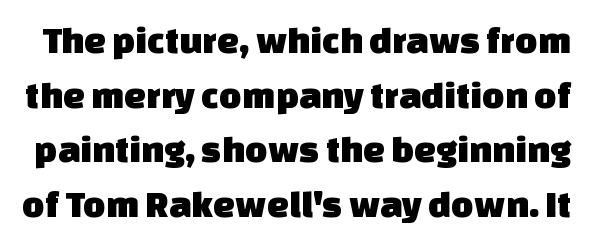
{"serif": "no", "width": "normal", "stroke_contrast": "low", "x_height": "large", "monospaced": "no", "underline": "no", "line_spacing": "normal", "line_spacing_ratio": 1.4, "letter_spacing": "normal", "letter_spacing_em": 0.0, "glyph_px": 39}
